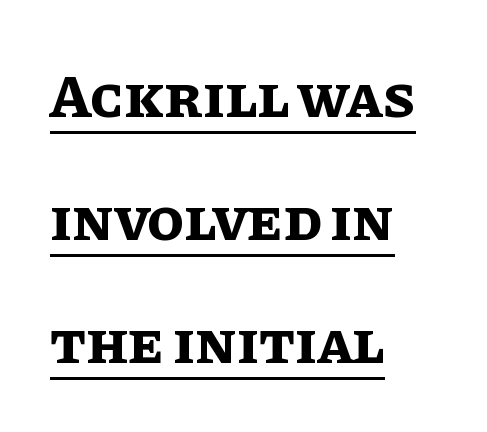
The image shows 60 px bold type, upright; set left-aligned, loose line spacing (2.05x), normal letter spacing, underlined; low stroke contrast and a large x-height.
